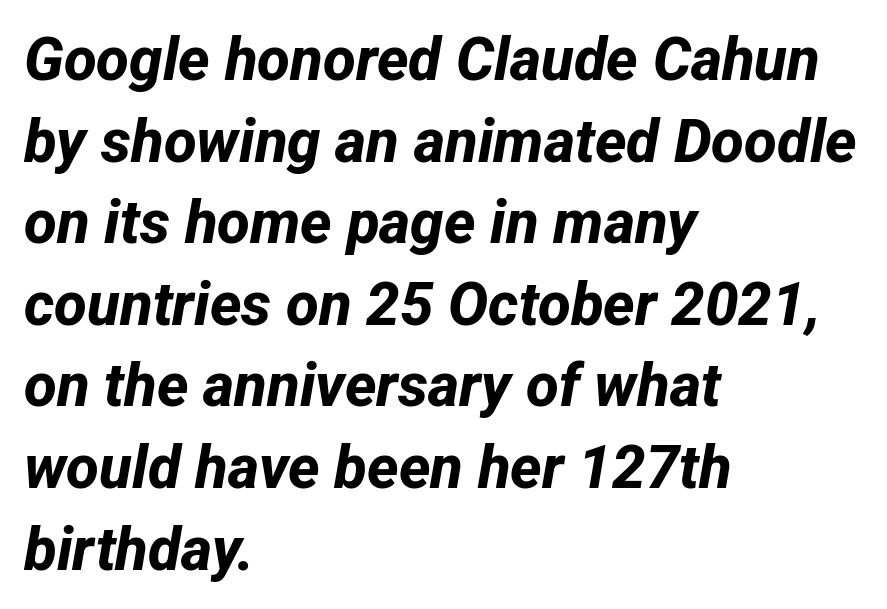
Every letter is thick-stroked: bold, no question. Unlike a traditional serif, this face leaves its strokes unadorned. Leading matches the norm, producing a regular column. The ragged edge is on the right, which tells us the setting is flush left. No word sits above an underline. This rendering leaves character spacing at its baseline value.
